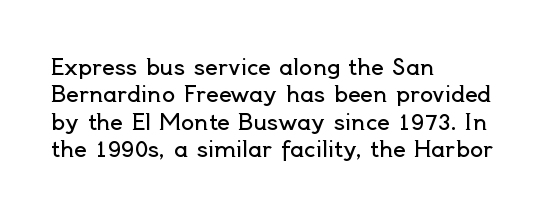
Q: Is the text bold? A: No.
Q: Is the text italic (slanted)? A: No, it is upright.
Q: Is the text underlined? A: No.
Q: How is the paragraph aligned? A: Left-aligned.
Q: Is the spacing between letters normal or unusually wide? A: Normal.
Q: Is the spacing between lines tight, normal or loose? A: Normal.
